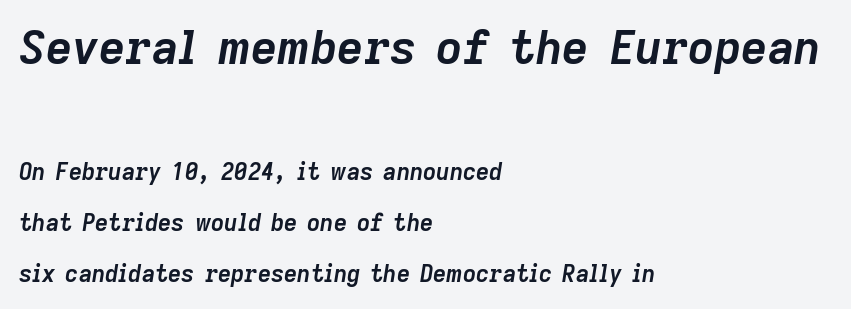
{"italic": "yes", "lean": "right", "slant_degrees": 9, "bold": "yes", "weight": "semibold", "width": "normal", "stroke_contrast": "low", "x_height": "medium", "monospaced": "no", "underline": "no", "align": "left", "line_spacing": "loose", "line_spacing_ratio": 2.21, "letter_spacing": "normal", "letter_spacing_em": 0.0, "larger_block": "first", "size_ratio": 2.0, "glyph_px": 46}
